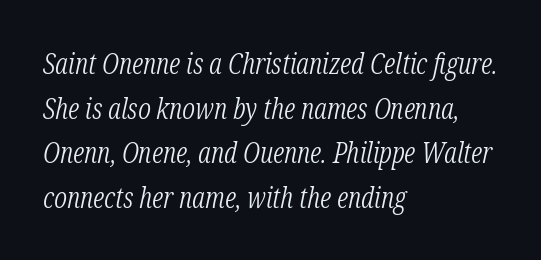
Is this a heavy cut? Hardly; it is regular or lighter. Tracking here is standard; glyphs follow each other at the usual distance. Character widths vary here, with narrow letters taking less room than wide ones. In terms of posture, this sample is oblique. The rag falls on the right side of this text block.
